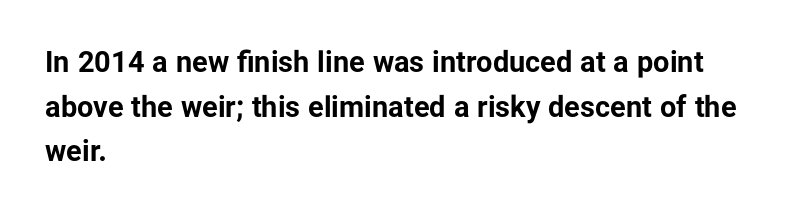
The image shows 29 px bold sans-serif type, upright; set left-aligned, normal line spacing (1.54x), normal letter spacing, not underlined; low stroke contrast and a medium x-height.
